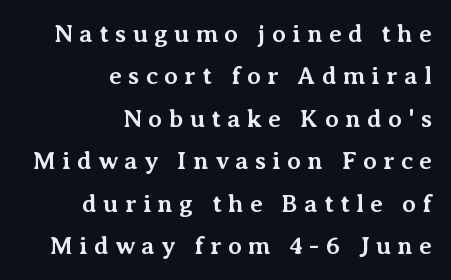
{"italic": "no", "bold": "yes", "underline": "no", "align": "right", "line_spacing": "normal", "line_spacing_ratio": 1.7, "letter_spacing": "wide", "letter_spacing_em": 0.25, "glyph_px": 25}
